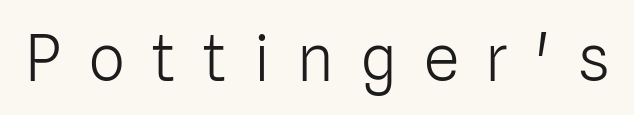
{"serif": "no", "italic": "no", "bold": "no", "weight": "light", "width": "normal", "stroke_contrast": "low", "x_height": "medium", "monospaced": "no", "underline": "no", "letter_spacing": "wide", "letter_spacing_em": 0.42, "glyph_px": 64}
